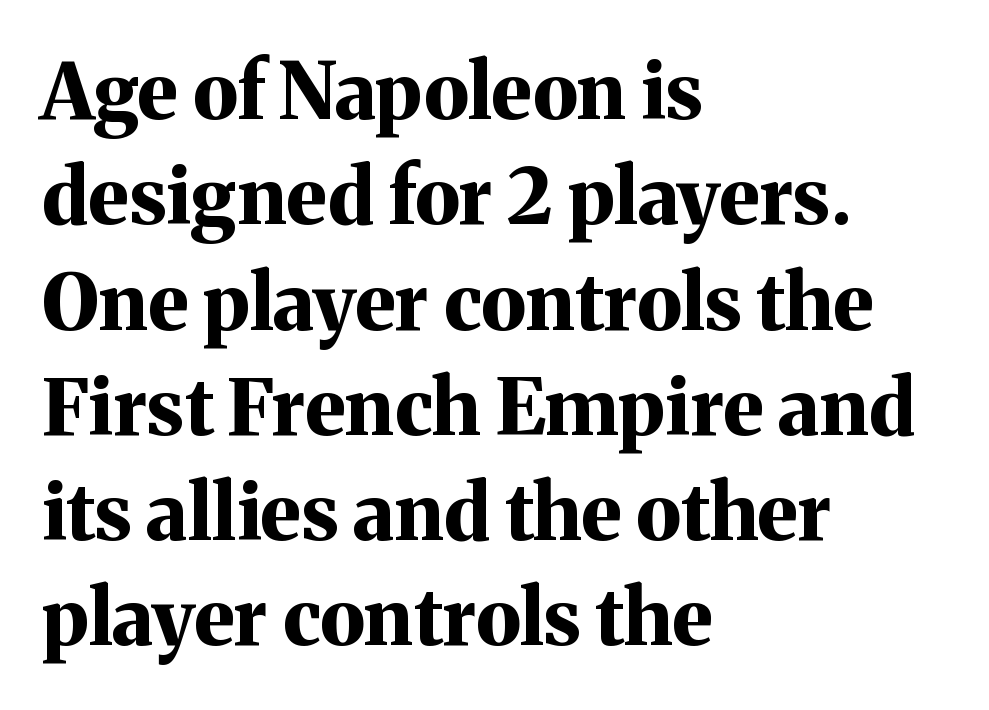
The image shows 78 px bold serif type, upright; set left-aligned, normal line spacing (1.35x), normal letter spacing, not underlined; medium stroke contrast and a medium x-height.
